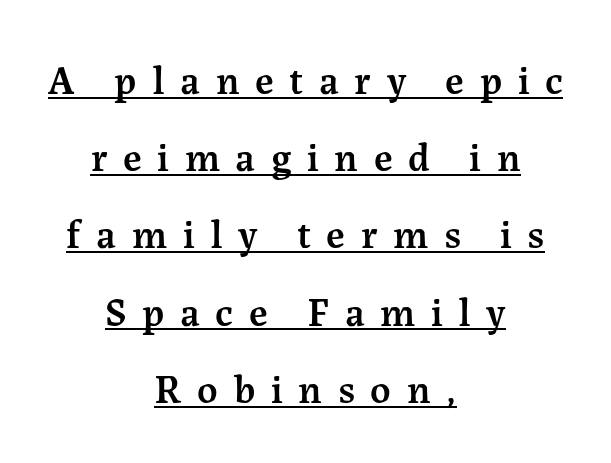
Q: Is the text bold? A: Semi-bold.
Q: Is the text italic (slanted)? A: No, it is upright.
Q: Is the typeface a serif or a sans-serif typeface? A: Serif.
Q: Is the text underlined? A: Yes.
Q: How is the paragraph aligned? A: Centered.
Q: Is the spacing between letters normal or unusually wide? A: Unusually wide.
Q: Is the spacing between lines tight, normal or loose? A: Loose.
Q: Width (condensed, normal, or wide)? A: Normal.
Q: Stroke contrast? A: Medium.
Q: x-height? A: Medium.
Q: Monospaced? A: No.
